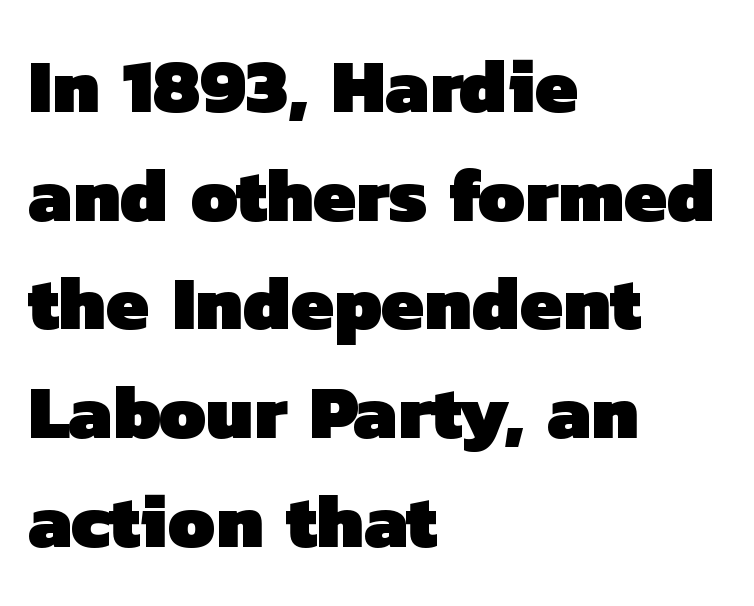
Q: Is the text bold? A: Yes.
Q: Is the typeface a serif or a sans-serif typeface? A: Sans-serif.
Q: Is the text underlined? A: No.
Q: How is the paragraph aligned? A: Left-aligned.
Q: Is the spacing between letters normal or unusually wide? A: Normal.
Q: Is the spacing between lines tight, normal or loose? A: Normal.
Q: Width (condensed, normal, or wide)? A: Normal.
Q: Stroke contrast? A: Low.
Q: x-height? A: Medium.
Q: Monospaced? A: No.
